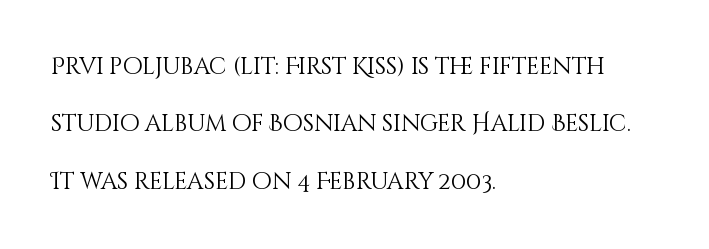
The image shows 23 px text type, upright; set left-aligned, loose line spacing (2.49x), normal letter spacing, not underlined.
